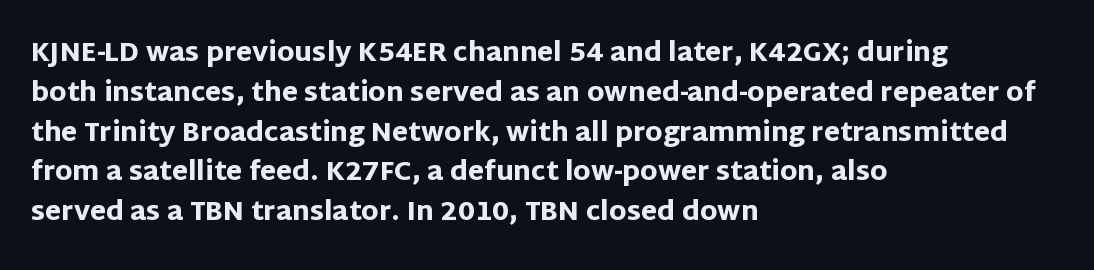
{"italic": "no", "bold": "yes", "underline": "no", "align": "left", "line_spacing": "normal", "line_spacing_ratio": 1.53, "letter_spacing": "normal", "letter_spacing_em": 0.0, "glyph_px": 26}
